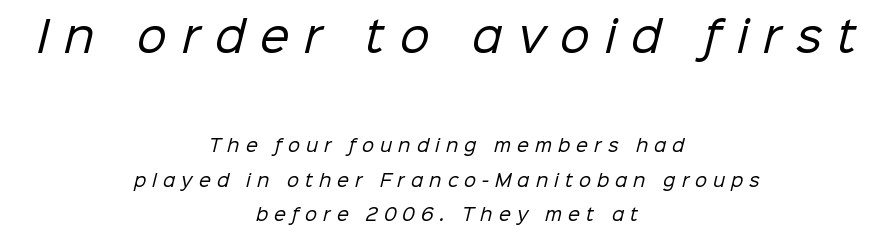
Q: Is the text bold? A: No.
Q: Is the typeface a serif or a sans-serif typeface? A: Sans-serif.
Q: Is the text underlined? A: No.
Q: How is the paragraph aligned? A: Centered.
Q: Is the spacing between letters normal or unusually wide? A: Unusually wide.
Q: Is the spacing between lines tight, normal or loose? A: Loose.
Q: Which block of text is set in a larger size, the first (top) or the second (bottom)? A: The first (top) one.
Q: Width (condensed, normal, or wide)? A: Normal.
Q: Stroke contrast? A: Low.
Q: x-height? A: Medium.
Q: Monospaced? A: No.
